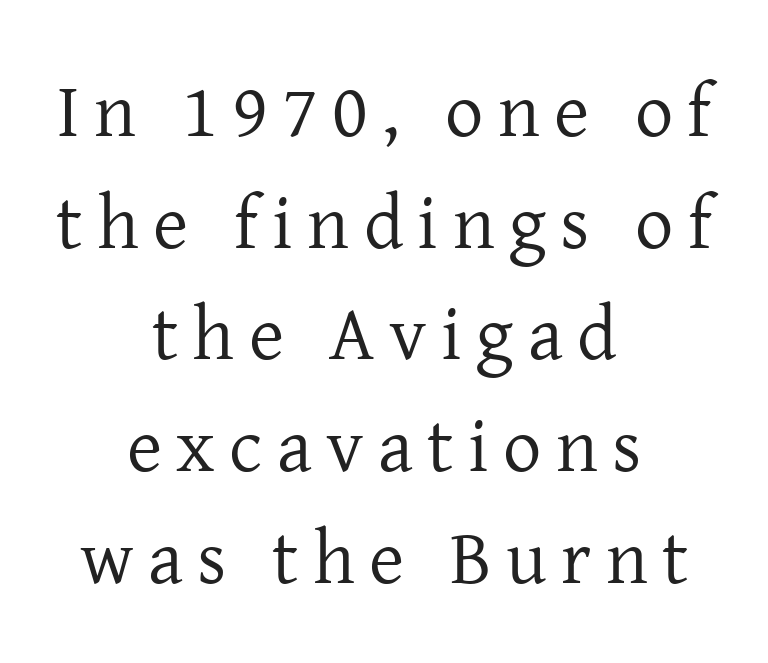
Q: Is the text bold? A: No.
Q: Is the text italic (slanted)? A: No, it is upright.
Q: Is the typeface a serif or a sans-serif typeface? A: Serif.
Q: Is the text underlined? A: No.
Q: How is the paragraph aligned? A: Centered.
Q: Is the spacing between lines tight, normal or loose? A: Normal.
Q: Width (condensed, normal, or wide)? A: Normal.
Q: Stroke contrast? A: Low.
Q: x-height? A: Medium.
Q: Monospaced? A: No.
